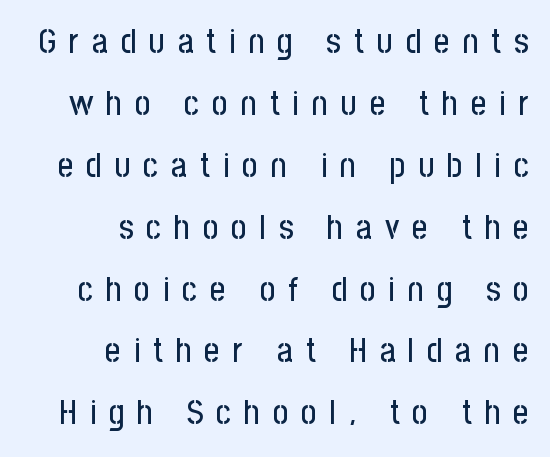
{"serif": "no", "italic": "no", "width": "condensed", "stroke_contrast": "low", "x_height": "medium", "monospaced": "no", "underline": "no", "align": "right", "line_spacing_ratio": 1.82, "letter_spacing": "wide", "letter_spacing_em": 0.38, "glyph_px": 34}
